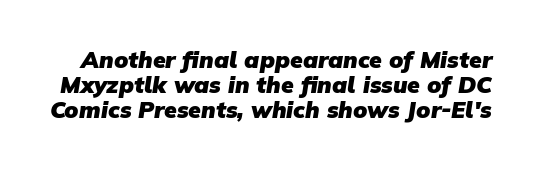
{"bold": "yes", "underline": "no", "line_spacing": "tight", "line_spacing_ratio": 1.09, "letter_spacing": "normal", "letter_spacing_em": 0.0, "glyph_px": 23}
